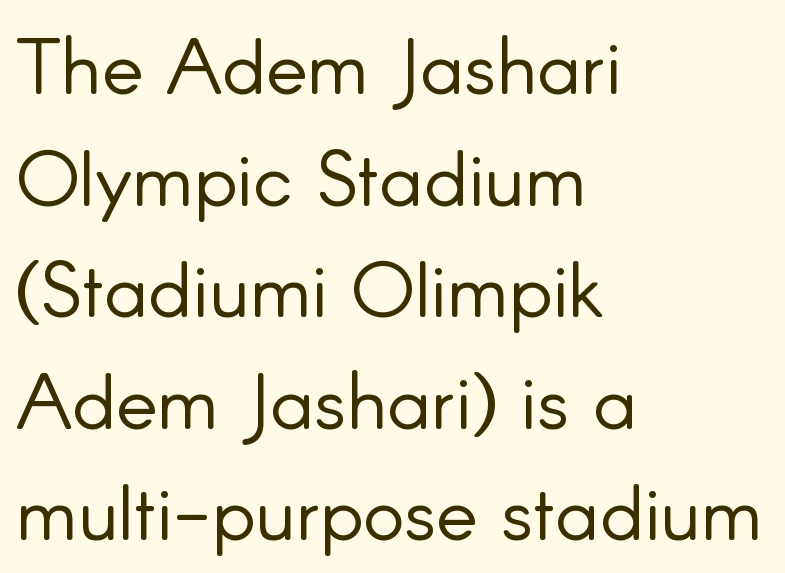
The strip under each line holds only bare page. Look at the tracking — it's just the regular setting, nothing added. In terms of letterform style, serifs are entirely absent. Alignment: flush left. The font is comparable to plain body text, perhaps lighter.
